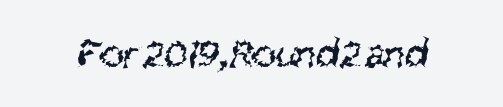
The tracking reads as untouched default to a designer's eye. Serif or sans? Sans — the stroke terminals are bare. Stems here are at most as thick as an everyday book face. Looks like regular typesetting: each glyph gets only the width it needs. Quick note: underline off.
